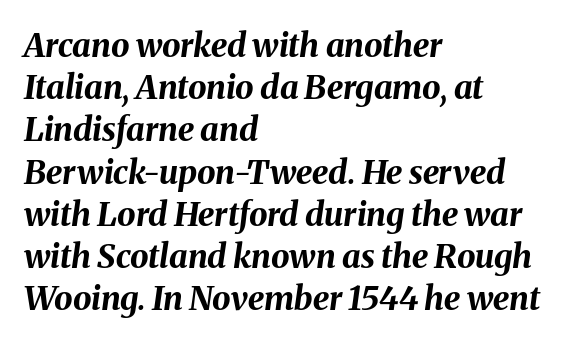
Q: Is the text bold? A: Yes.
Q: Is the text italic (slanted)? A: Yes, it leans right by about 8 degrees.
Q: Is the text underlined? A: No.
Q: How is the paragraph aligned? A: Left-aligned.
Q: Is the spacing between letters normal or unusually wide? A: Normal.
Q: Is the spacing between lines tight, normal or loose? A: Normal.
Q: Width (condensed, normal, or wide)? A: Normal.
Q: Stroke contrast? A: Medium.
Q: x-height? A: Medium.
Q: Monospaced? A: No.
